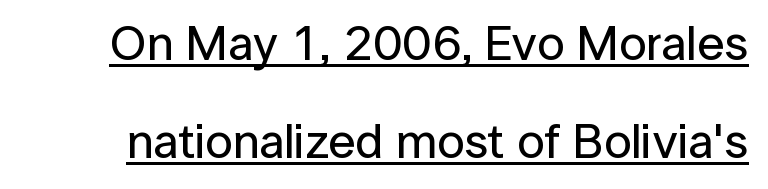
The image shows 49 px sans-serif type, upright; set loose line spacing (2.01x), normal letter spacing, underlined; low stroke contrast and a medium x-height.
